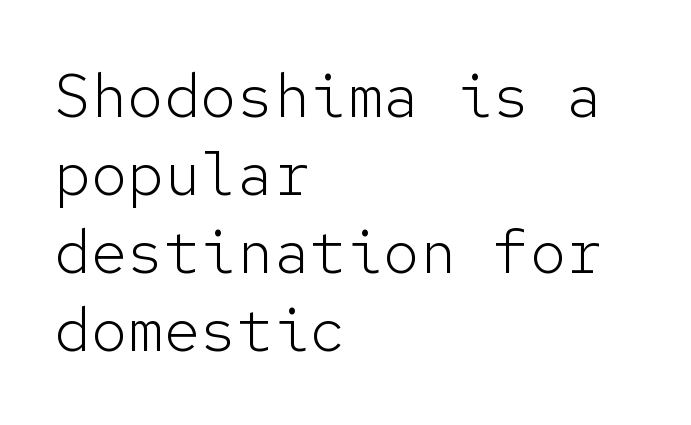
{"serif": "no", "italic": "no", "bold": "no", "weight": "light", "width": "normal", "stroke_contrast": "low", "x_height": "medium", "monospaced": "yes", "underline": "no", "align": "left", "line_spacing": "normal", "line_spacing_ratio": 1.28, "letter_spacing": "normal", "letter_spacing_em": 0.0, "glyph_px": 61}
